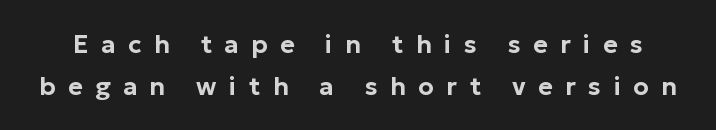
This is the regular roman posture of the typeface. Rows of type keep a routine distance in the vertical direction. Nobody drew a line under any word here. Students, note that the glyphs here are deliberately spaced far apart.
